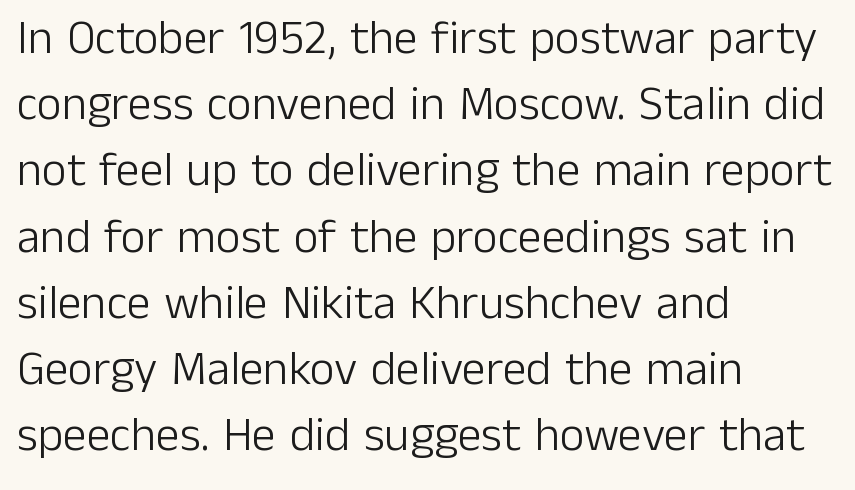
The strokes are not fattened; the text isn't bold. Unlike italic type, these characters show no tilt at all. These lines stack with their left ends in a neat column. Letterform terminals end flat and unadorned throughout the passage. Spacing verdict: proportional, widths tailored to each character.
